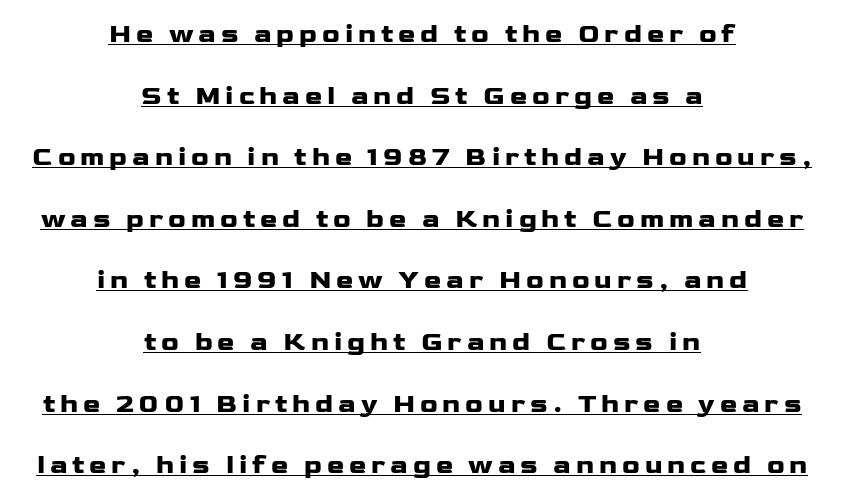
Q: Is the text italic (slanted)? A: No, it is upright.
Q: Is the text underlined? A: Yes.
Q: How is the paragraph aligned? A: Centered.
Q: Is the spacing between lines tight, normal or loose? A: Loose.
